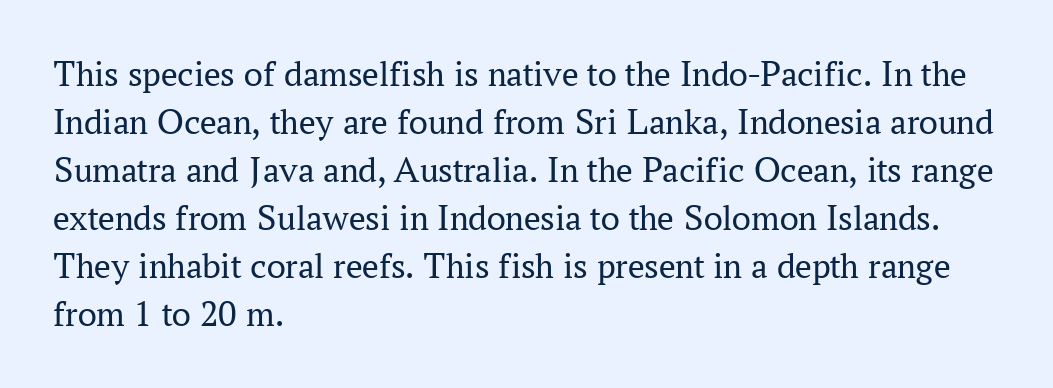
Line beginnings align vertically; line endings do not. Beneath every word, the page is bare. Evenly set lines give the paragraph a standard silhouette. Stems and bowls with no extra thickness — not bold.
